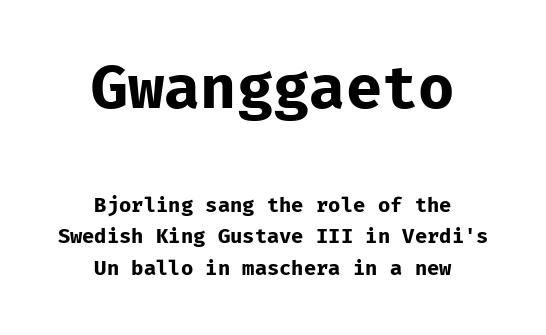
Q: Is the text bold? A: Yes.
Q: Is the text italic (slanted)? A: No, it is upright.
Q: Is the typeface a serif or a sans-serif typeface? A: Sans-serif.
Q: Is the text underlined? A: No.
Q: How is the paragraph aligned? A: Centered.
Q: Is the spacing between letters normal or unusually wide? A: Normal.
Q: Is the spacing between lines tight, normal or loose? A: Normal.
Q: Which block of text is set in a larger size, the first (top) or the second (bottom)? A: The first (top) one.
Q: Width (condensed, normal, or wide)? A: Normal.
Q: Stroke contrast? A: Low.
Q: x-height? A: Medium.
